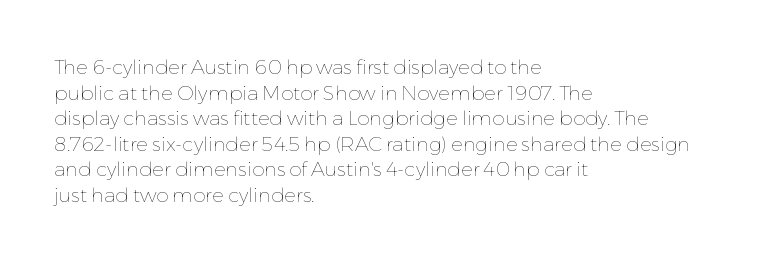
Q: Is the text bold? A: No.
Q: Is the text italic (slanted)? A: No, it is upright.
Q: Is the text underlined? A: No.
Q: How is the paragraph aligned? A: Left-aligned.
Q: Is the spacing between letters normal or unusually wide? A: Normal.
Q: Is the spacing between lines tight, normal or loose? A: Normal.
